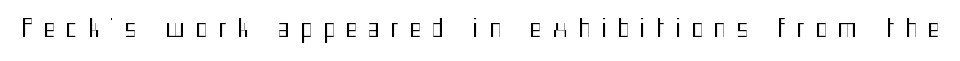
{"italic": "no", "bold": "no", "underline": "no", "letter_spacing": "wide", "letter_spacing_em": 0.43, "glyph_px": 25}
